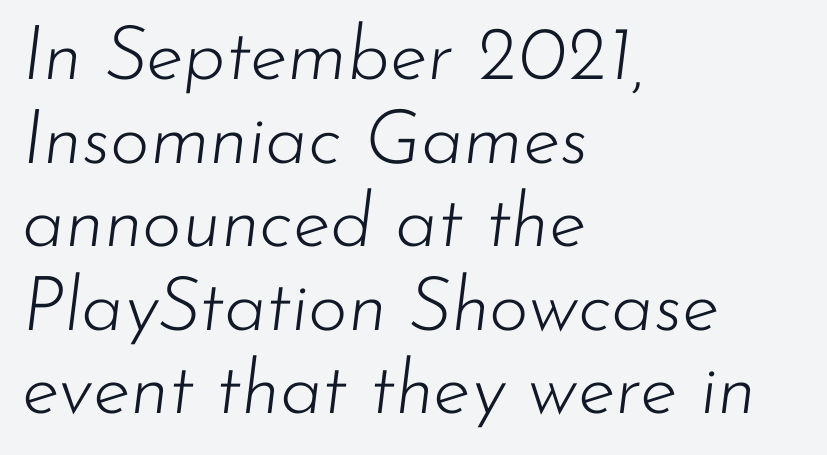
Q: Is the text bold? A: No.
Q: Is the text italic (slanted)? A: Yes, it leans right by about 7 degrees.
Q: Is the text underlined? A: No.
Q: How is the paragraph aligned? A: Left-aligned.
Q: Is the spacing between letters normal or unusually wide? A: Normal.
Q: Is the spacing between lines tight, normal or loose? A: Tight.
Q: Width (condensed, normal, or wide)? A: Normal.
Q: Stroke contrast? A: Low.
Q: x-height? A: Small.
Q: Monospaced? A: No.
